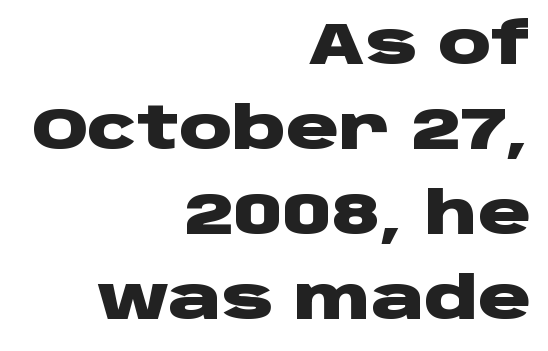
Q: Is the text bold? A: Yes.
Q: Is the text italic (slanted)? A: No, it is upright.
Q: Is the typeface a serif or a sans-serif typeface? A: Sans-serif.
Q: Is the text underlined? A: No.
Q: How is the paragraph aligned? A: Right-aligned.
Q: Is the spacing between letters normal or unusually wide? A: Normal.
Q: Is the spacing between lines tight, normal or loose? A: Normal.
Q: Width (condensed, normal, or wide)? A: Wide.
Q: Stroke contrast? A: Low.
Q: x-height? A: Large.
Q: Monospaced? A: No.
